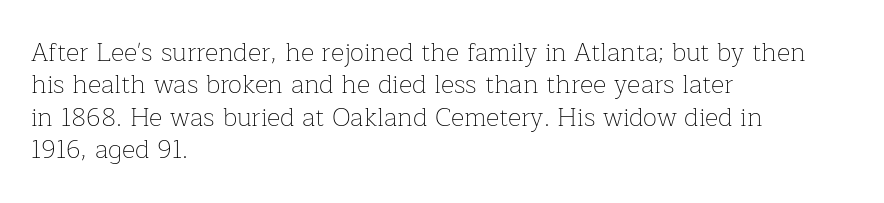
Line spacing here is normal. Nobody touched the tracking dial on this one. Quick note: underline off. Designer's note — italics off, roman on. The lines are quadded left.
